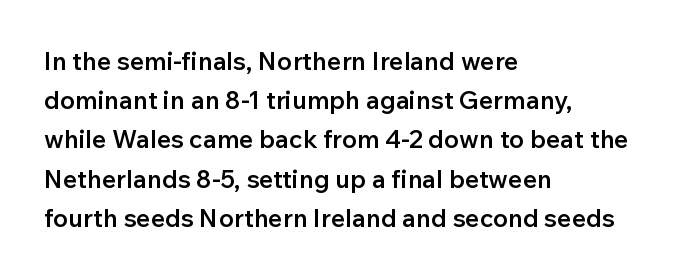
{"italic": "no", "bold": "semi", "underline": "no", "align": "left", "line_spacing": "normal", "line_spacing_ratio": 1.57, "letter_spacing": "normal", "letter_spacing_em": 0.0, "glyph_px": 25}
